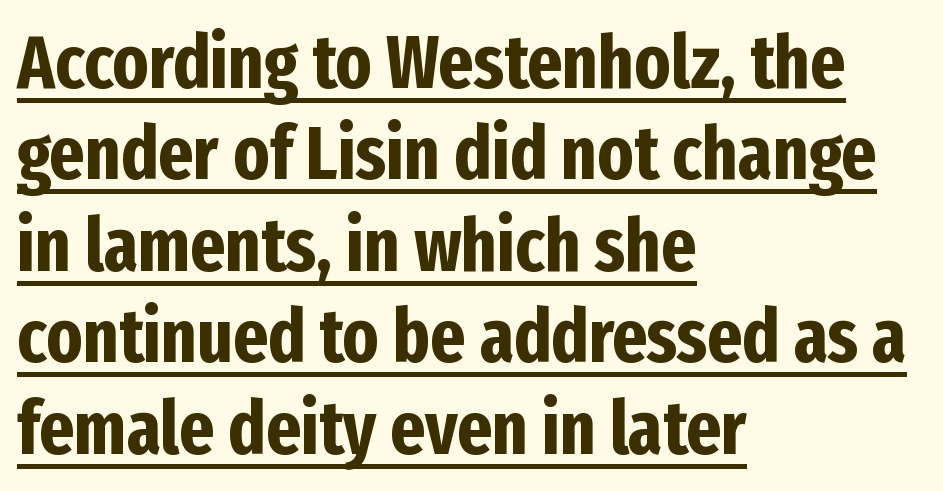
The image shows 75 px bold, condensed sans-serif type, upright; set left-aligned, line spacing 1.22x, normal letter spacing, underlined; low stroke contrast and a medium x-height.
